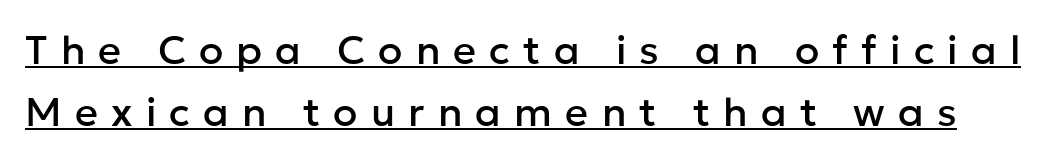
Style check: upright. Character widths vary here, with narrow letters taking less room than wide ones. Vertical spacing — default. Every word sits above its own underline.
